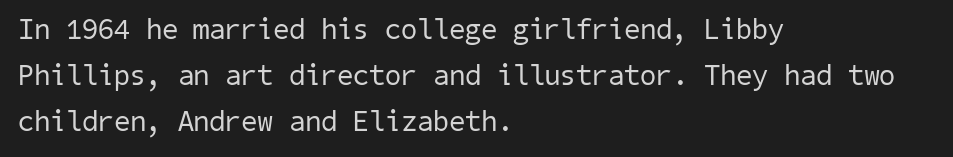
{"serif": "no", "bold": "no", "weight": "regular", "width": "normal", "stroke_contrast": "low", "x_height": "medium", "underline": "no", "align": "left", "line_spacing": "normal", "line_spacing_ratio": 1.58, "letter_spacing": "normal", "letter_spacing_em": 0.0, "glyph_px": 29}
